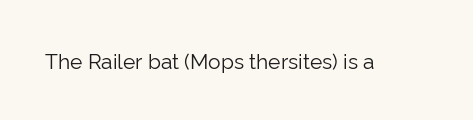
{"italic": "no", "bold": "no", "underline": "no", "letter_spacing": "normal", "letter_spacing_em": 0.0, "glyph_px": 21}
